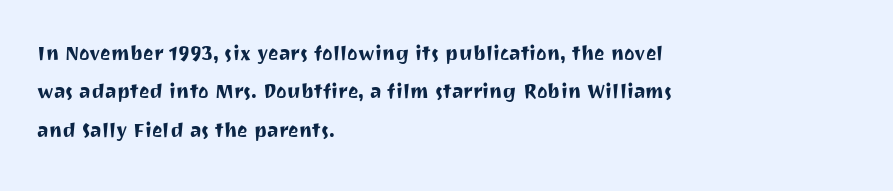
These lines stack with their left ends in a neat column. This is the regular roman posture of the typeface. Leading matches the norm, producing a regular column. No extra tracking has been applied to these lines. Type without underlining.
